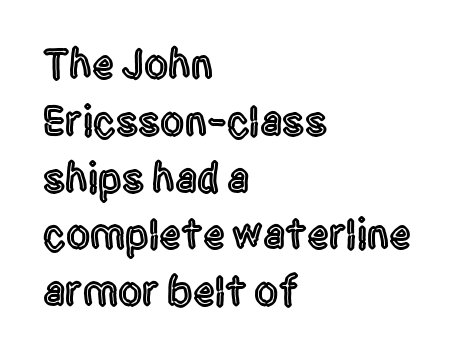
{"serif": "no", "italic": "no", "width": "condensed", "x_height": "large", "monospaced": "no", "underline": "no", "align": "left", "line_spacing": "normal", "line_spacing_ratio": 1.32, "letter_spacing": "normal", "letter_spacing_em": 0.0, "glyph_px": 43}
